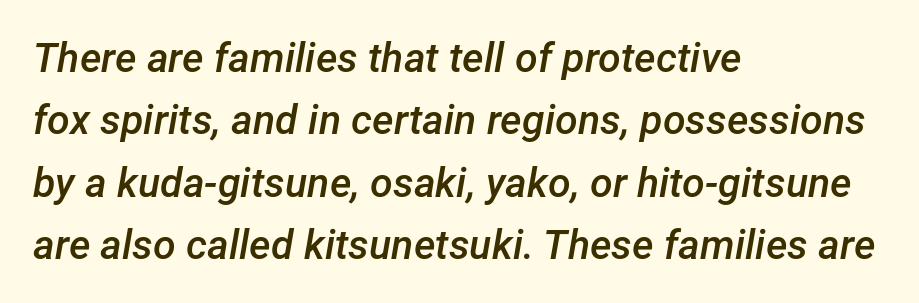
{"italic": "yes", "lean": "right", "slant_degrees": 12, "bold": "semi", "weight": "semibold", "width": "normal", "stroke_contrast": "low", "x_height": "medium", "monospaced": "no", "underline": "no", "align": "left", "line_spacing": "normal", "line_spacing_ratio": 1.52, "letter_spacing": "normal", "letter_spacing_em": 0.0, "glyph_px": 41}
